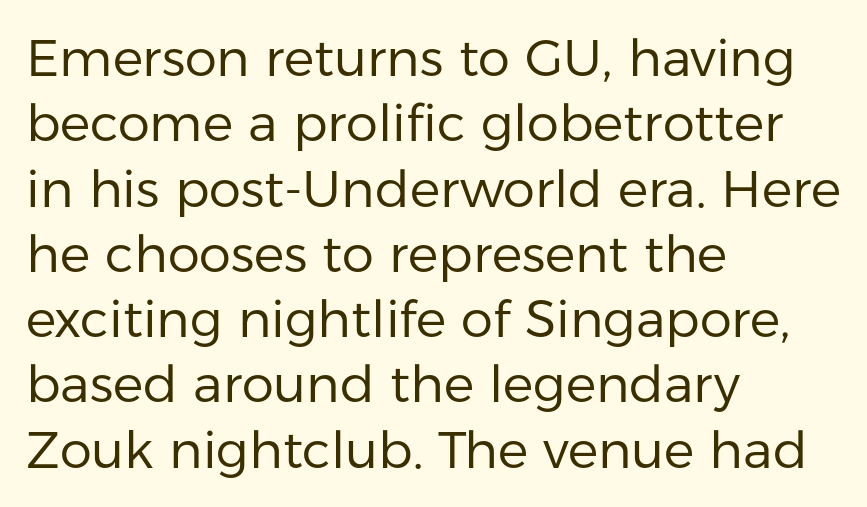
Is the letter spacing exaggerated? No — it looks like the ordinary default. Designer's note — italics off, roman on. Clear beneath every line of the passage. Observe the absence of serifs on each vertical stroke in this sample. Spacing verdict: proportional, widths tailored to each character.
